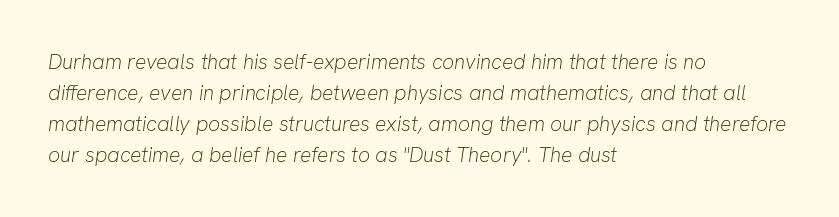
{"italic": "yes", "lean": "right", "slant_degrees": 8, "bold": "no", "underline": "no", "align": "left", "line_spacing": "normal", "line_spacing_ratio": 1.47, "letter_spacing": "normal", "letter_spacing_em": 0.0, "glyph_px": 21}
